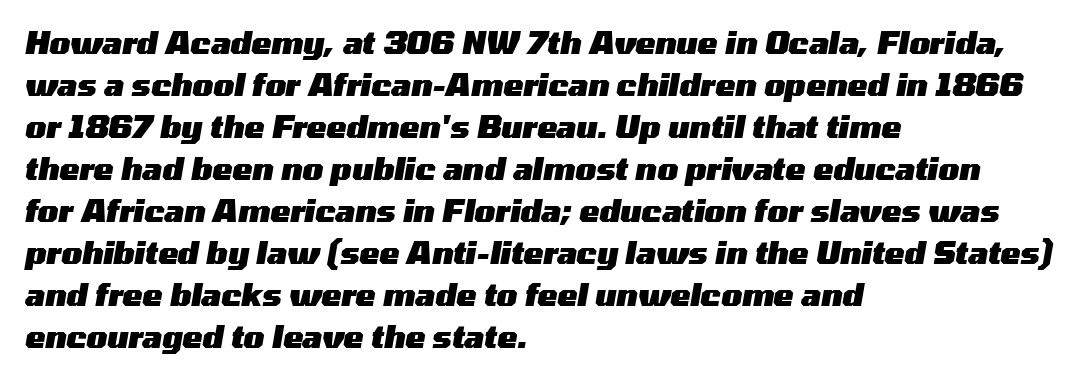
{"italic": "yes", "lean": "right", "slant_degrees": 10, "bold": "yes", "weight": "heavy", "width": "wide", "stroke_contrast": "medium", "x_height": "medium", "monospaced": "no", "underline": "no", "align": "left", "line_spacing": "normal", "line_spacing_ratio": 1.4, "letter_spacing": "normal", "letter_spacing_em": 0.0, "glyph_px": 30}
